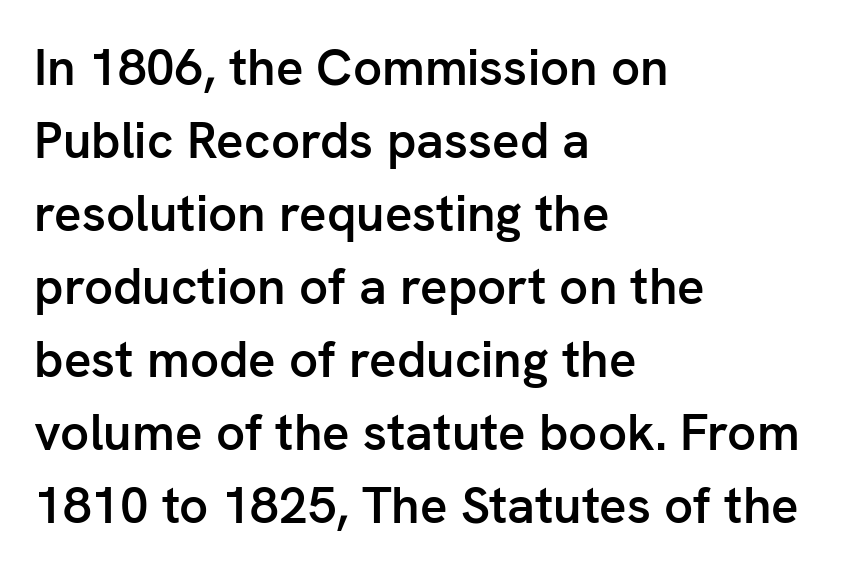
The image shows 51 px semibold sans-serif type, upright; set left-aligned, normal line spacing (1.43x), normal letter spacing, not underlined; low stroke contrast and a medium x-height.
